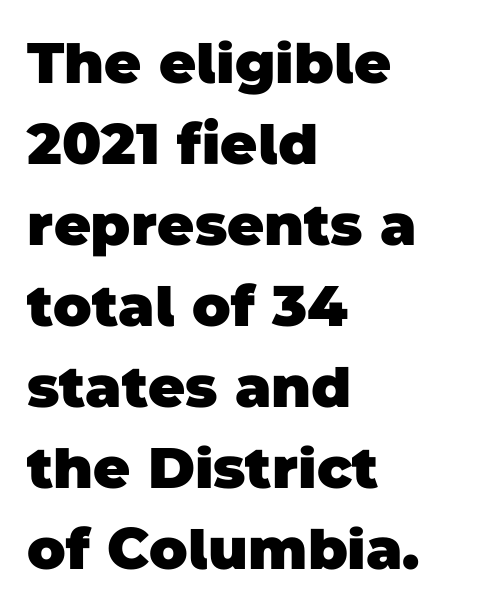
{"serif": "no", "bold": "yes", "weight": "heavy", "width": "normal", "stroke_contrast": "low", "x_height": "large", "monospaced": "no", "underline": "no", "align": "left", "line_spacing": "normal", "line_spacing_ratio": 1.42, "letter_spacing": "normal", "letter_spacing_em": 0.0, "glyph_px": 57}
